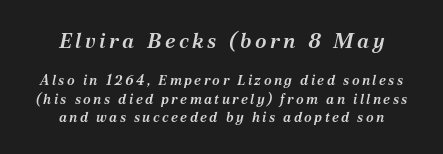
The image shows 21 px text type, italic (leaning right); set centered, normal line spacing (1.31x), not underlined; the first (top) block is 1.5x larger.
